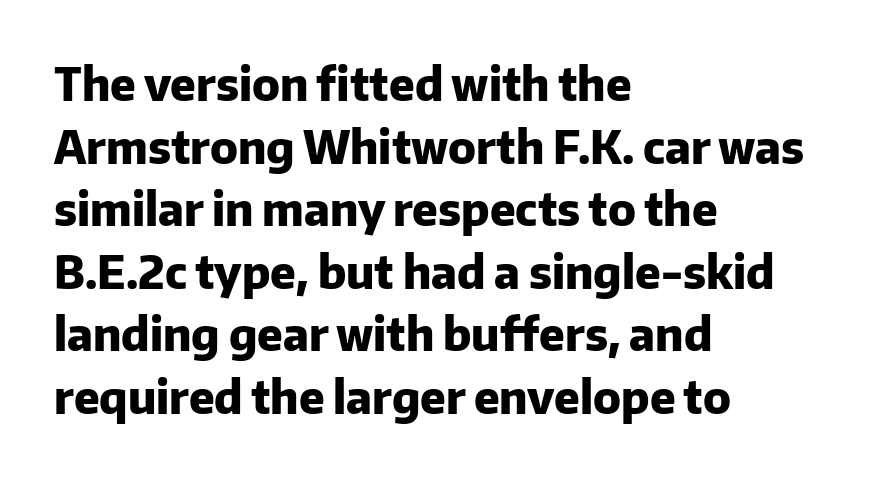
The image shows 45 px heavy sans-serif type, upright; set left-aligned, normal line spacing (1.39x), normal letter spacing, not underlined; low stroke contrast and a medium x-height.
